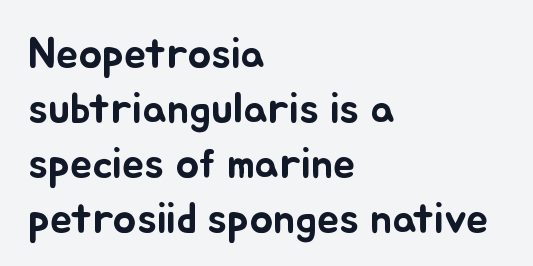
Q: Is the text italic (slanted)? A: No, it is upright.
Q: Is the text underlined? A: No.
Q: How is the paragraph aligned? A: Left-aligned.
Q: Is the spacing between letters normal or unusually wide? A: Normal.
Q: Is the spacing between lines tight, normal or loose? A: Normal.
Q: Width (condensed, normal, or wide)? A: Normal.
Q: Stroke contrast? A: Low.
Q: x-height? A: Small.
Q: Monospaced? A: No.
